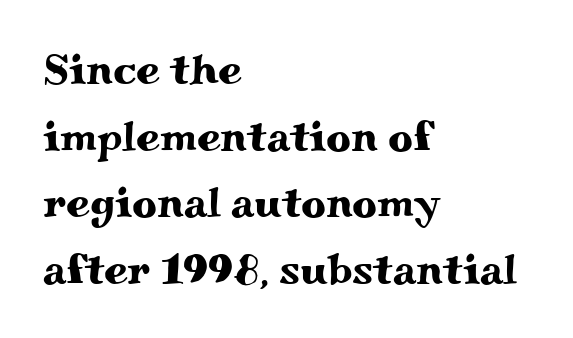
Q: Is the text italic (slanted)? A: No, it is upright.
Q: Is the typeface a serif or a sans-serif typeface? A: Serif.
Q: Is the text underlined? A: No.
Q: How is the paragraph aligned? A: Left-aligned.
Q: Is the spacing between letters normal or unusually wide? A: Normal.
Q: Is the spacing between lines tight, normal or loose? A: Normal.
Q: Width (condensed, normal, or wide)? A: Wide.
Q: Stroke contrast? A: Medium.
Q: x-height? A: Small.
Q: Monospaced? A: No.
